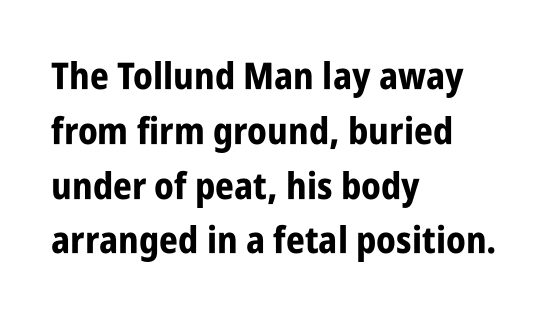
Is this a fixed-width face? No — the glyphs have proportional, varying widths. The string is rendered with underlining switched off. The typesetting leans heavy: a genuine bold. Grotesque or geometric, the face here clearly has no serifs.
